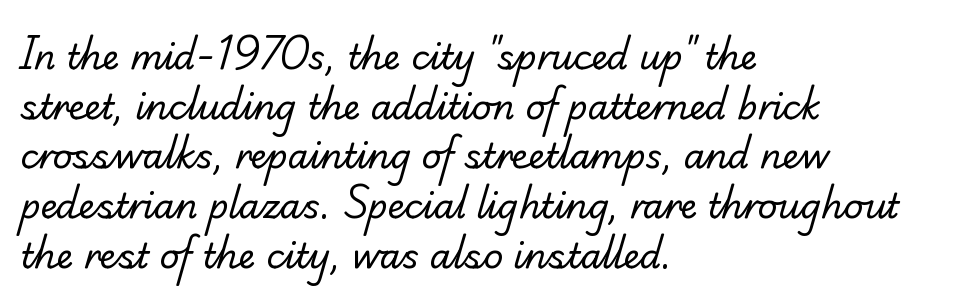
{"serif": "yes", "bold": "no", "weight": "regular", "width": "normal", "stroke_contrast": "low", "x_height": "small", "monospaced": "no", "underline": "no", "align": "left", "line_spacing": "normal", "line_spacing_ratio": 1.46, "letter_spacing": "normal", "letter_spacing_em": 0.0, "glyph_px": 34}
